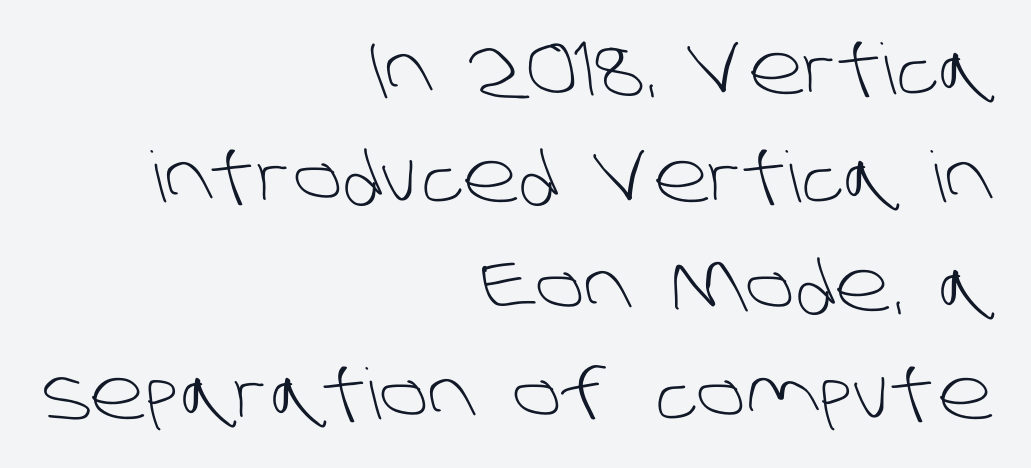
The image shows 70 px light sans-serif type; set right-aligned, normal line spacing (1.55x), normal letter spacing, not underlined; low stroke contrast and a large x-height.
